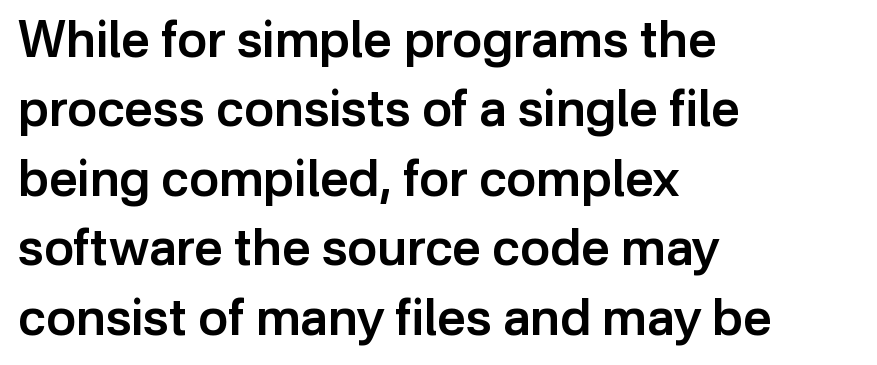
The image shows 50 px semibold sans-serif type, upright; set left-aligned, normal line spacing (1.39x), normal letter spacing, not underlined; low stroke contrast and a medium x-height.
